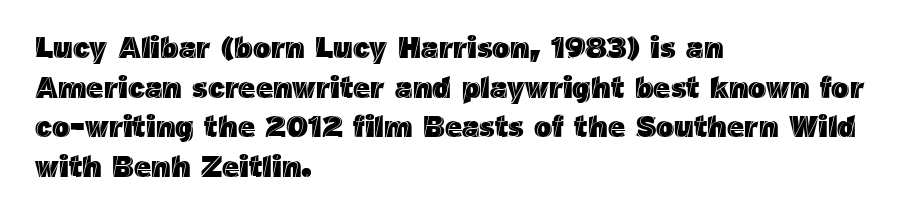
Q: Is the text italic (slanted)? A: No, it is upright.
Q: Is the text underlined? A: No.
Q: How is the paragraph aligned? A: Left-aligned.
Q: Is the spacing between letters normal or unusually wide? A: Normal.
Q: Is the spacing between lines tight, normal or loose? A: Normal.
Q: Width (condensed, normal, or wide)? A: Normal.
Q: x-height? A: Medium.
Q: Monospaced? A: No.
